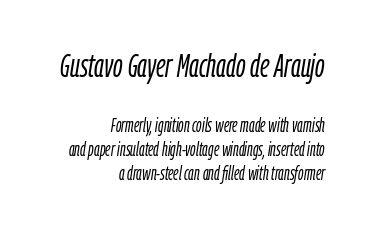
{"italic": "yes", "lean": "right", "slant_degrees": 9, "bold": "no", "weight": "light", "width": "condensed", "stroke_contrast": "low", "x_height": "medium", "monospaced": "no", "underline": "no", "align": "right", "line_spacing": "normal", "line_spacing_ratio": 1.26, "letter_spacing": "normal", "letter_spacing_em": 0.0, "larger_block": "first", "size_ratio": 1.74, "glyph_px": 33}
